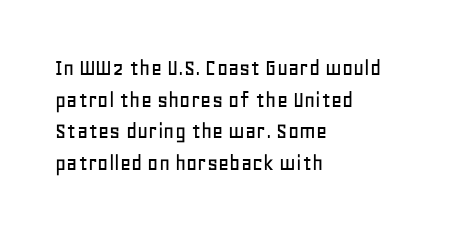
The image shows 24 px text type, upright; set left-aligned, normal line spacing (1.32x), normal letter spacing, not underlined.
